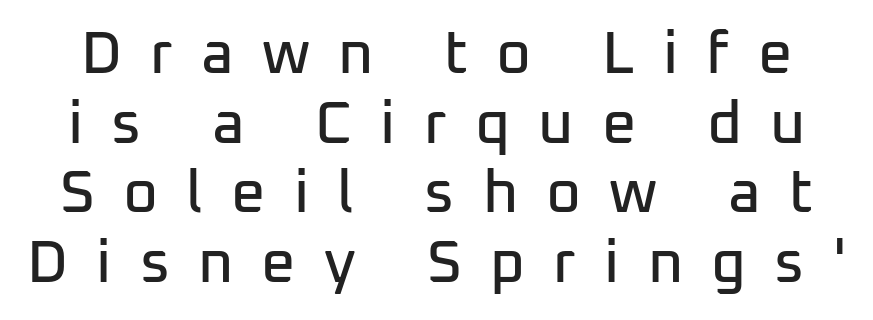
{"serif": "no", "italic": "no", "width": "normal", "stroke_contrast": "low", "x_height": "medium", "monospaced": "no", "underline": "no", "line_spacing_ratio": 1.16, "letter_spacing": "wide", "letter_spacing_em": 0.47, "glyph_px": 60}
